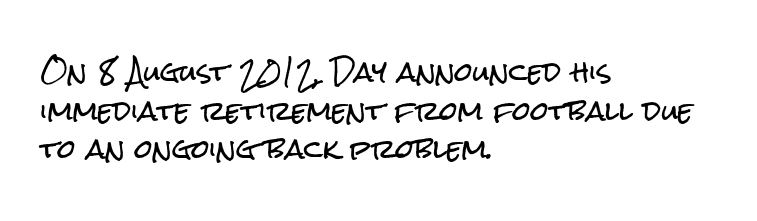
The image shows 26 px text type, upright; set left-aligned, normal line spacing (1.49x), normal letter spacing, not underlined.
